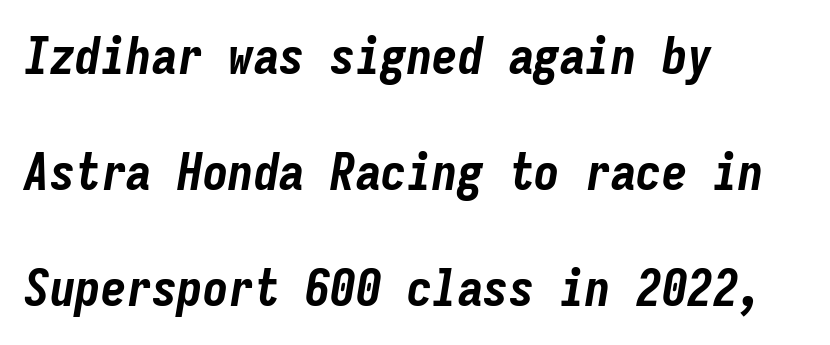
Designer's note — italics engaged. Fixed-width glyphs throughout — classic coding-font behaviour. Line beginnings align vertically; line endings do not. The font is running at its bold setting. Between one letter and the next there's only the usual sliver of space. Honestly, the rows look like they've been pulled way apart.
